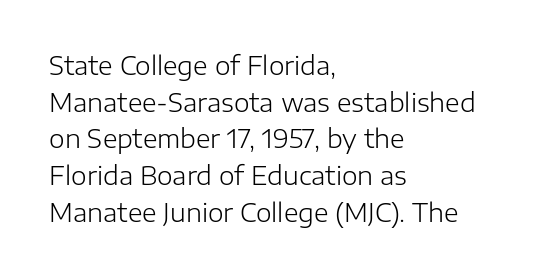
{"italic": "no", "bold": "no", "underline": "no", "align": "left", "line_spacing": "normal", "line_spacing_ratio": 1.47, "letter_spacing": "normal", "letter_spacing_em": 0.0, "glyph_px": 25}
